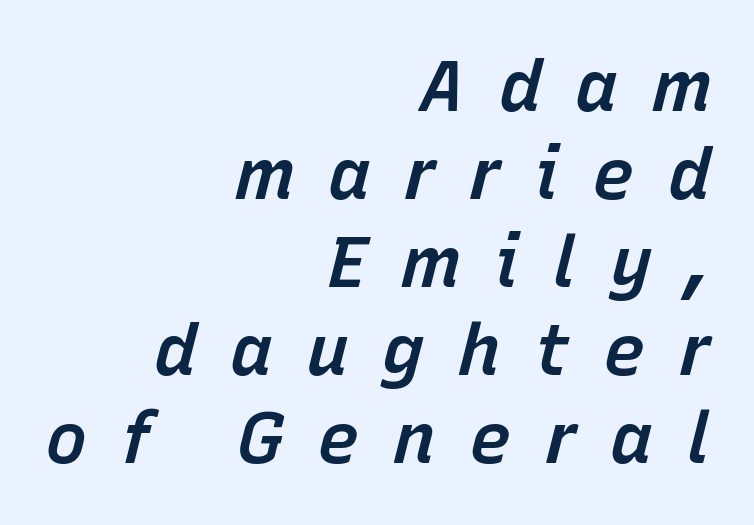
Is the letter spacing exaggerated? Yes — the characters are pushed far apart. Right-aligned paragraph, ragged on the left. Spacing verdict: proportional, widths tailored to each character. The axis of the letterforms is tilted away from vertical. The specimen omits any rule beneath the text block's lines. Stroke thickness is moderately raised; the sample reads as semibold.
